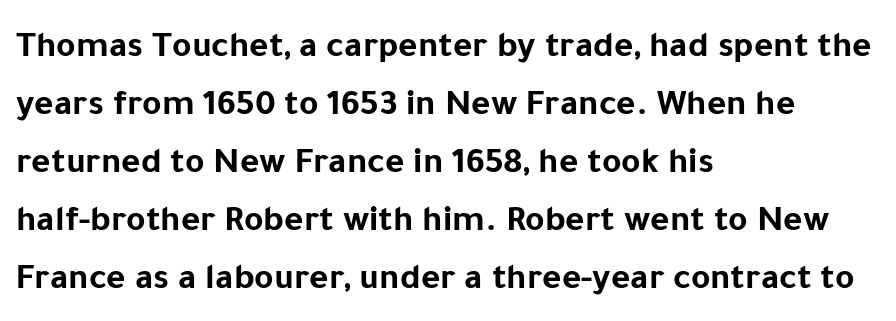
The space directly below the letters is spotless. Regarding leading, the lines here are spaced in the standard way. The passage is arranged the way most books set body copy — flush left. Do the characters align in a grid? No, the font is proportional. Every stem runs plumb, perpendicular to the baseline.
